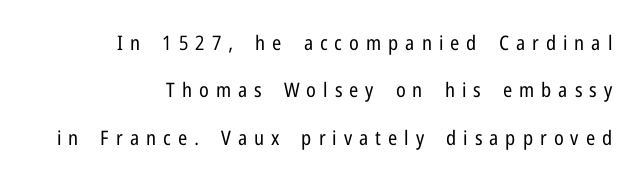
The image shows 20 px text type, upright; set right-aligned, loose line spacing (2.37x), unusually wide letter spacing (+0.35 em), not underlined.
